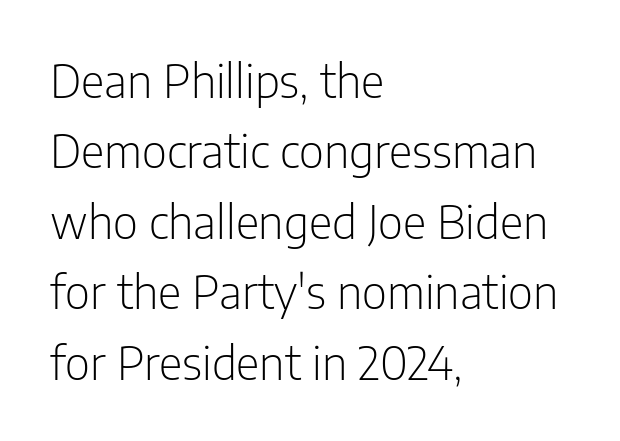
The image shows 46 px light, condensed sans-serif type, upright; set left-aligned, normal line spacing (1.53x), normal letter spacing, not underlined; low stroke contrast and a medium x-height.
